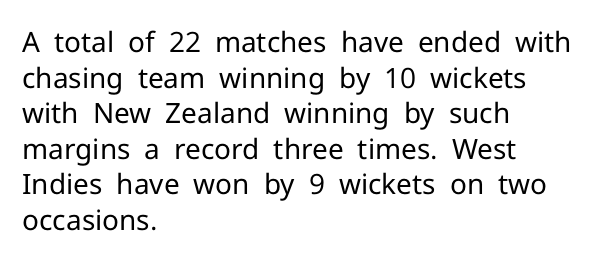
The image shows 28 px regular-weight sans-serif type, upright; set left-aligned, normal line spacing (1.27x), normal letter spacing, not underlined; low stroke contrast and a medium x-height.
